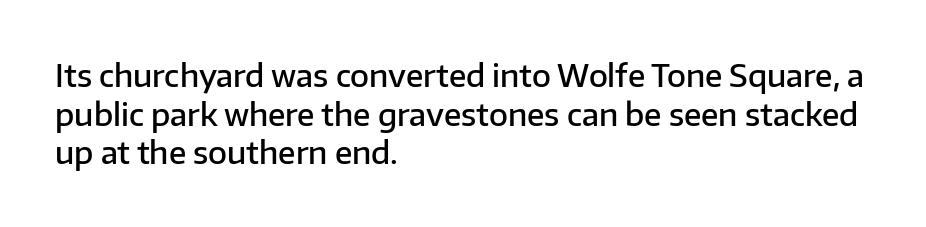
The type is set solid horizontally, with unmodified tracking. The gap between lines stays unmarked. Interline gaps are of average width in this sample. Tall strokes in this sample are plumb rather than angled. Teacher's note: observe the even left margin — that is flush-left alignment. Spacing verdict: proportional, widths tailored to each character.
